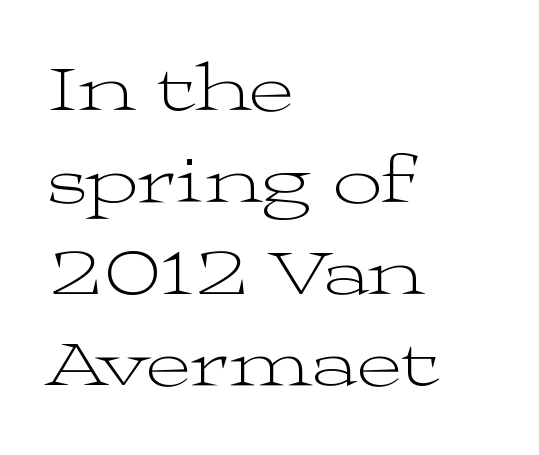
The image shows 69 px light, wide serif type, upright; set left-aligned, normal line spacing (1.33x), normal letter spacing, not underlined; medium stroke contrast and a medium x-height.
